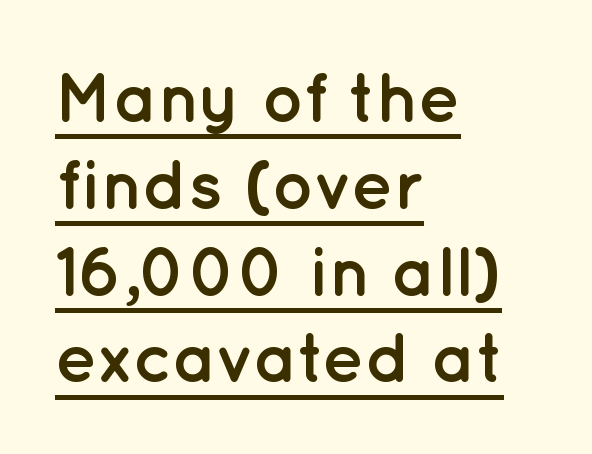
{"serif": "no", "italic": "no", "bold": "yes", "weight": "semibold", "width": "normal", "stroke_contrast": "low", "x_height": "medium", "monospaced": "no", "underline": "yes", "align": "left", "line_spacing_ratio": 1.24, "letter_spacing": "normal", "letter_spacing_em": 0.0, "glyph_px": 70}
